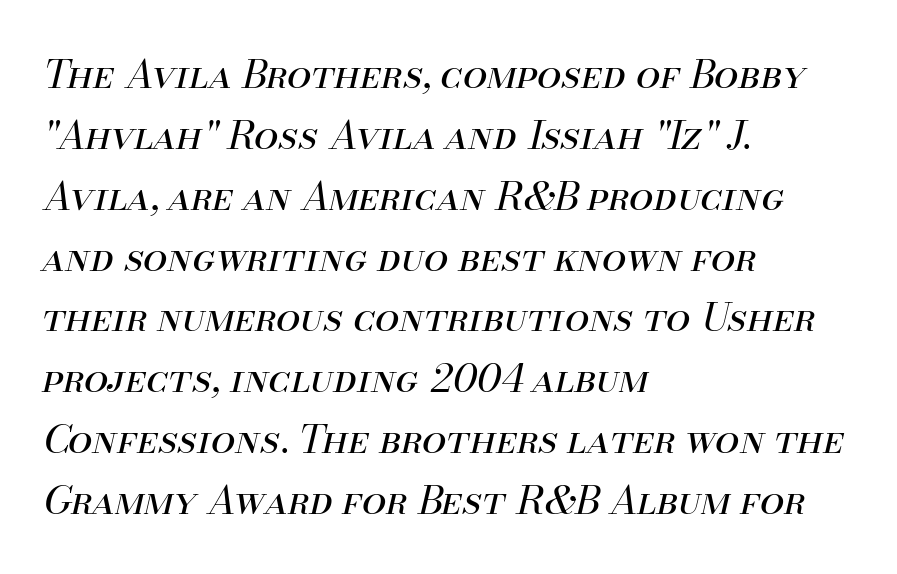
Q: Is the text bold? A: No.
Q: Is the text italic (slanted)? A: Yes, it leans right by about 13 degrees.
Q: Is the text underlined? A: No.
Q: How is the paragraph aligned? A: Left-aligned.
Q: Is the spacing between letters normal or unusually wide? A: Normal.
Q: Is the spacing between lines tight, normal or loose? A: Normal.
Q: Width (condensed, normal, or wide)? A: Normal.
Q: Stroke contrast? A: Medium.
Q: x-height? A: Small.
Q: Monospaced? A: No.
